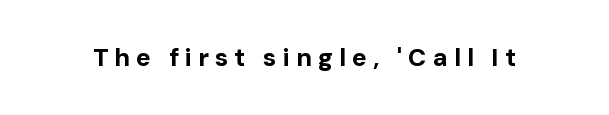
Q: Is the text bold? A: Yes.
Q: Is the text italic (slanted)? A: No, it is upright.
Q: Is the text underlined? A: No.
Q: Is the spacing between letters normal or unusually wide? A: Unusually wide.
